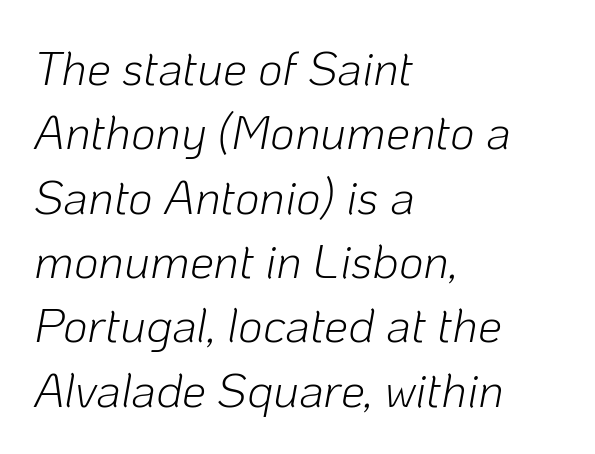
{"italic": "yes", "lean": "right", "slant_degrees": 10, "bold": "no", "weight": "light", "width": "normal", "stroke_contrast": "low", "x_height": "medium", "monospaced": "no", "underline": "no", "align": "left", "line_spacing": "normal", "line_spacing_ratio": 1.34, "letter_spacing": "normal", "letter_spacing_em": 0.0, "glyph_px": 48}
